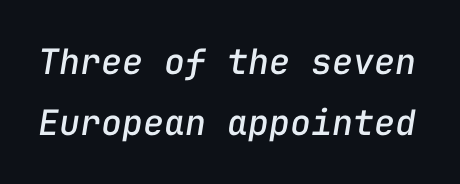
It's the slanting kind of type. These lines are rendered in a fixed-pitch font. Anything drawn beneath the words? Only blank space. The passage shown has conventional tracking throughout.
